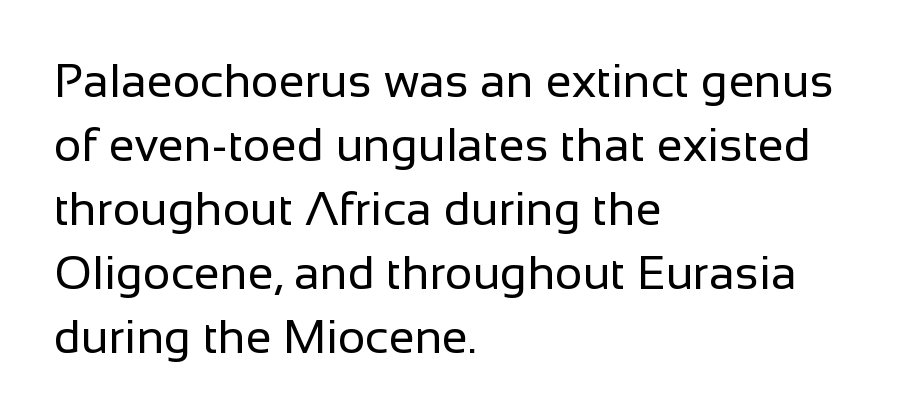
Q: Is the text bold? A: No.
Q: Is the text italic (slanted)? A: No, it is upright.
Q: Is the typeface a serif or a sans-serif typeface? A: Sans-serif.
Q: Is the text underlined? A: No.
Q: How is the paragraph aligned? A: Left-aligned.
Q: Is the spacing between letters normal or unusually wide? A: Normal.
Q: Is the spacing between lines tight, normal or loose? A: Normal.
Q: Width (condensed, normal, or wide)? A: Normal.
Q: Stroke contrast? A: Low.
Q: x-height? A: Medium.
Q: Monospaced? A: No.
